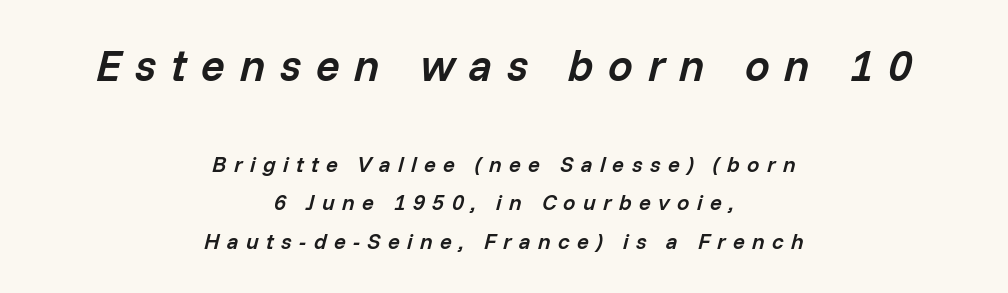
Q: Is the text bold? A: Semi-bold.
Q: Is the text italic (slanted)? A: Yes, it leans right by about 14 degrees.
Q: Is the text underlined? A: No.
Q: How is the paragraph aligned? A: Centered.
Q: Is the spacing between letters normal or unusually wide? A: Unusually wide.
Q: Which block of text is set in a larger size, the first (top) or the second (bottom)? A: The first (top) one.
Q: Width (condensed, normal, or wide)? A: Normal.
Q: Stroke contrast? A: Low.
Q: x-height? A: Medium.
Q: Monospaced? A: No.
